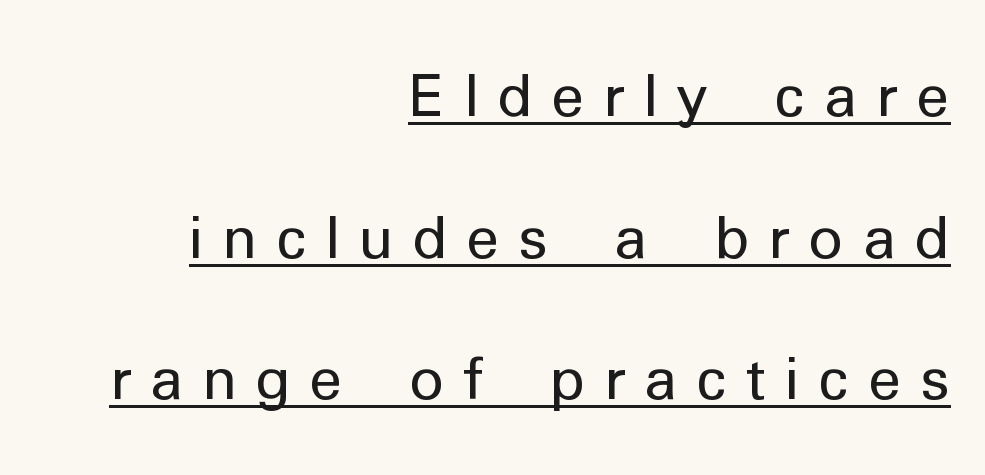
The image shows 59 px regular-weight sans-serif type, upright; set right-aligned, loose line spacing (2.4x), unusually wide letter spacing (+0.31 em), underlined; low stroke contrast and a medium x-height.
